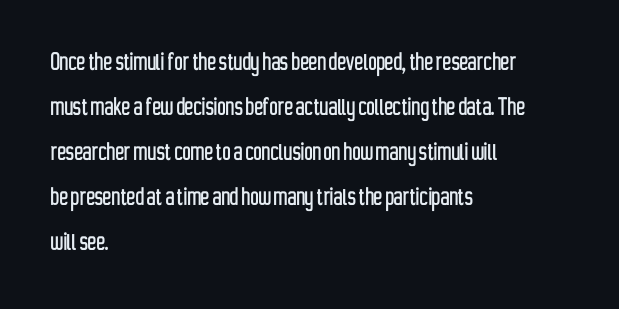
Q: Is the text italic (slanted)? A: No, it is upright.
Q: Is the typeface a serif or a sans-serif typeface? A: Sans-serif.
Q: Is the text underlined? A: No.
Q: How is the paragraph aligned? A: Left-aligned.
Q: Is the spacing between letters normal or unusually wide? A: Normal.
Q: Is the spacing between lines tight, normal or loose? A: Normal.
Q: Width (condensed, normal, or wide)? A: Condensed.
Q: Stroke contrast? A: Low.
Q: x-height? A: Medium.
Q: Monospaced? A: No.
